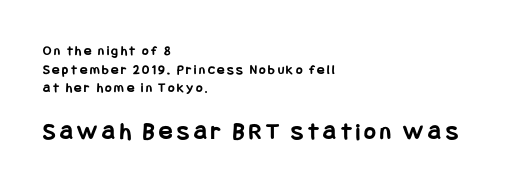
{"italic": "no", "bold": "yes", "underline": "no", "align": "left", "line_spacing": "normal", "line_spacing_ratio": 1.33, "larger_block": "second", "size_ratio": 1.79, "glyph_px": 25}
